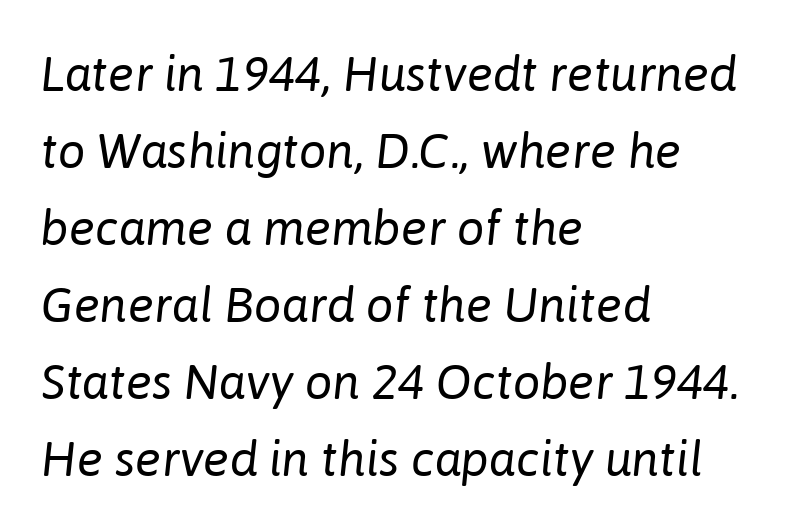
Q: Is the text bold? A: No.
Q: Is the text italic (slanted)? A: Yes, it leans right by about 6 degrees.
Q: Is the text underlined? A: No.
Q: How is the paragraph aligned? A: Left-aligned.
Q: Is the spacing between letters normal or unusually wide? A: Normal.
Q: Is the spacing between lines tight, normal or loose? A: Normal.
Q: Width (condensed, normal, or wide)? A: Normal.
Q: Stroke contrast? A: Low.
Q: x-height? A: Medium.
Q: Monospaced? A: No.
